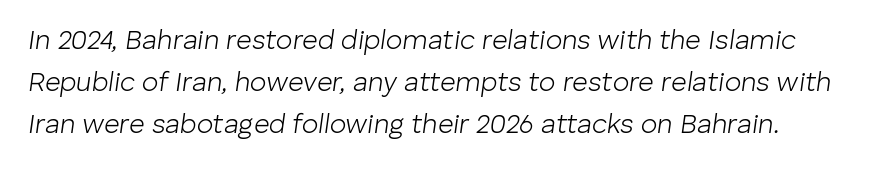
Q: Is the text bold? A: No.
Q: Is the text italic (slanted)? A: Yes, it leans right by about 8 degrees.
Q: Is the text underlined? A: No.
Q: Is the spacing between letters normal or unusually wide? A: Normal.
Q: Is the spacing between lines tight, normal or loose? A: Normal.
